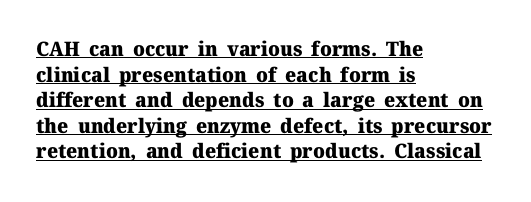
Q: Is the text bold? A: Yes.
Q: Is the text italic (slanted)? A: No, it is upright.
Q: Is the text underlined? A: Yes.
Q: How is the paragraph aligned? A: Left-aligned.
Q: Is the spacing between letters normal or unusually wide? A: Normal.
Q: Is the spacing between lines tight, normal or loose? A: Normal.
